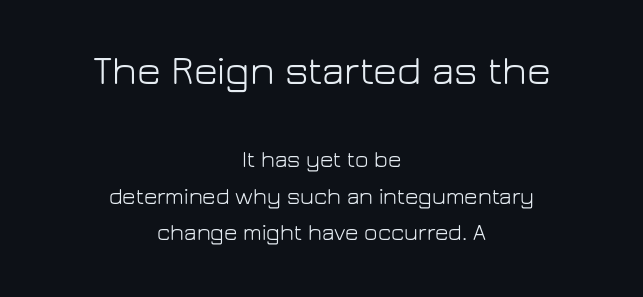
The face used here is proportionally spaced, like ordinary book or web type. Observe the absence of serifs on each vertical stroke in this sample. The designer gave the opening block more size than the closing block. Notice how descenders clear the ascenders below comfortably — that's standard leading.
